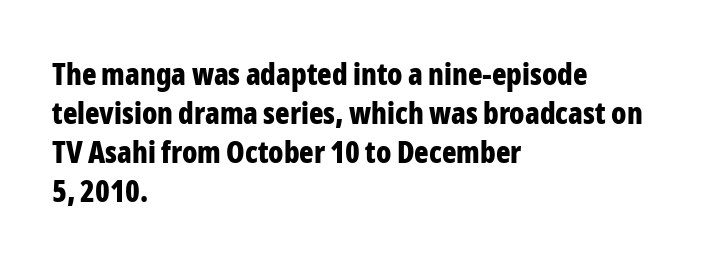
Q: Is the text bold? A: Yes.
Q: Is the text italic (slanted)? A: No, it is upright.
Q: Is the typeface a serif or a sans-serif typeface? A: Sans-serif.
Q: Is the text underlined? A: No.
Q: How is the paragraph aligned? A: Left-aligned.
Q: Is the spacing between letters normal or unusually wide? A: Normal.
Q: Is the spacing between lines tight, normal or loose? A: Normal.
Q: Width (condensed, normal, or wide)? A: Condensed.
Q: Stroke contrast? A: Low.
Q: x-height? A: Medium.
Q: Monospaced? A: No.
